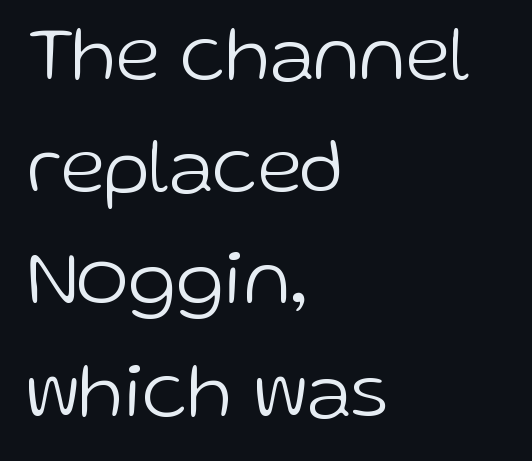
I'd call this a sans setting — the letters go barefoot. Is this a fixed-width face? No — the glyphs have proportional, varying widths. Each line starts at the same left margin while the right side varies. Bare-footed words on every line.
